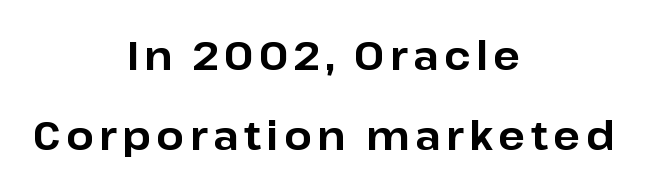
Q: Is the text bold? A: Yes.
Q: Is the text italic (slanted)? A: No, it is upright.
Q: Is the typeface a serif or a sans-serif typeface? A: Sans-serif.
Q: Is the text underlined? A: No.
Q: How is the paragraph aligned? A: Centered.
Q: Is the spacing between lines tight, normal or loose? A: Loose.
Q: Width (condensed, normal, or wide)? A: Normal.
Q: Stroke contrast? A: Low.
Q: x-height? A: Medium.
Q: Monospaced? A: No.
